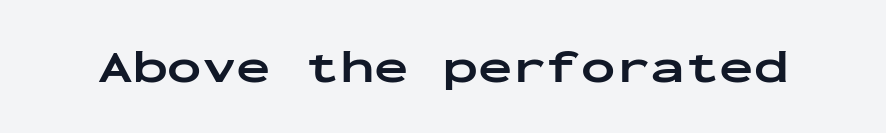
The image shows 46 px bold, wide sans-serif type, upright, monospaced; set normal letter spacing, not underlined; low stroke contrast and a medium x-height.
